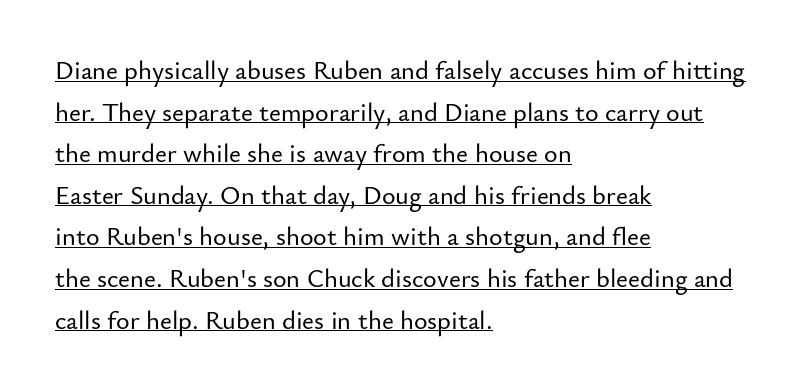
{"italic": "no", "underline": "yes", "align": "left", "line_spacing": "normal", "line_spacing_ratio": 1.6, "letter_spacing": "normal", "letter_spacing_em": 0.0, "glyph_px": 26}
